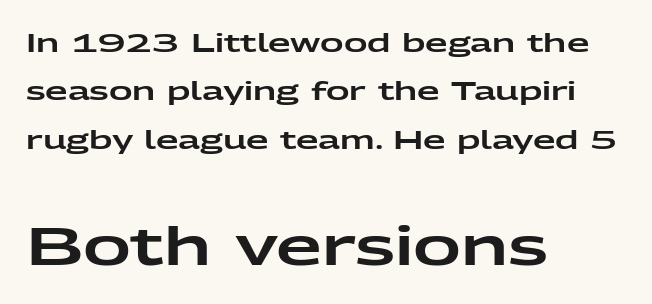
Q: Is the text italic (slanted)? A: No, it is upright.
Q: Is the typeface a serif or a sans-serif typeface? A: Sans-serif.
Q: Is the text underlined? A: No.
Q: How is the paragraph aligned? A: Left-aligned.
Q: Is the spacing between letters normal or unusually wide? A: Normal.
Q: Which block of text is set in a larger size, the first (top) or the second (bottom)? A: The second (bottom) one.
Q: Width (condensed, normal, or wide)? A: Wide.
Q: Stroke contrast? A: Low.
Q: x-height? A: Medium.
Q: Monospaced? A: No.
